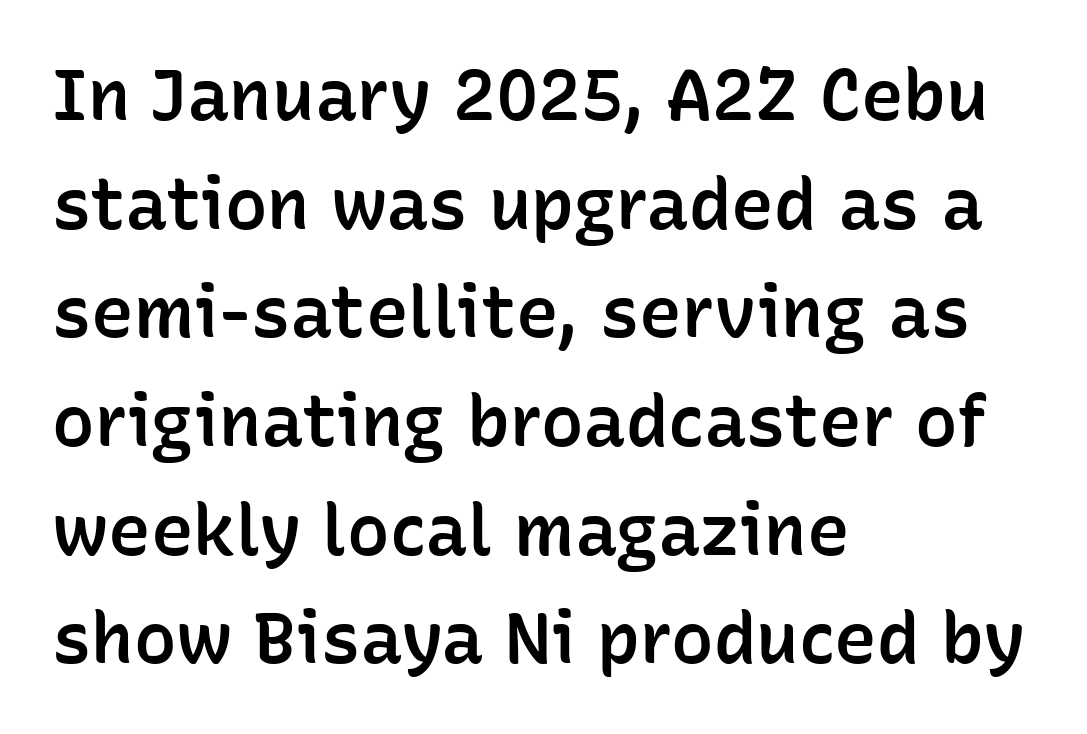
Designer's note — italics off, roman on. Evenly set lines give the paragraph a standard silhouette. The paragraph has a hard left edge and a soft right edge. Grotesque or geometric, the face here clearly has no serifs.
